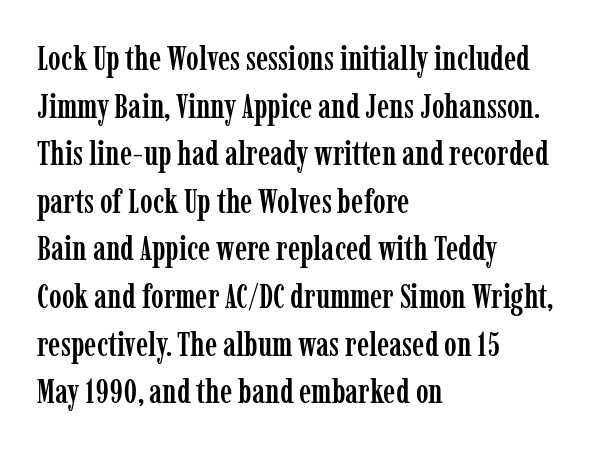
{"serif": "yes", "italic": "no", "width": "condensed", "stroke_contrast": "low", "x_height": "medium", "monospaced": "no", "underline": "no", "align": "left", "line_spacing": "normal", "line_spacing_ratio": 1.4, "letter_spacing": "normal", "letter_spacing_em": 0.0, "glyph_px": 34}
